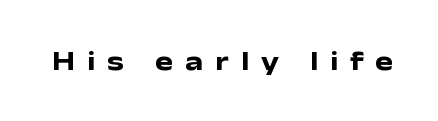
{"italic": "no", "bold": "yes", "underline": "no", "letter_spacing": "wide", "letter_spacing_em": 0.44, "glyph_px": 27}
